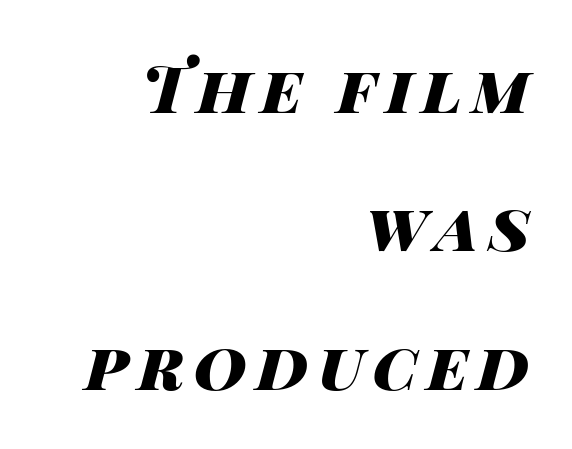
Q: Is the text bold? A: Yes.
Q: Is the text italic (slanted)? A: Yes, it leans right by about 14 degrees.
Q: Is the text underlined? A: No.
Q: How is the paragraph aligned? A: Right-aligned.
Q: Is the spacing between lines tight, normal or loose? A: Loose.
Q: Width (condensed, normal, or wide)? A: Wide.
Q: Stroke contrast? A: High.
Q: x-height? A: Large.
Q: Monospaced? A: No.
